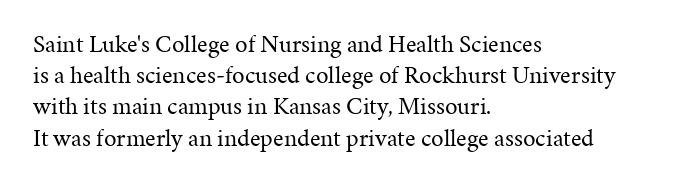
Spacing between characters is what you'd get straight out of the box. Ordinary non-slanted type is in use. The compositor pushed each line to the left boundary. Rows of type keep a routine distance in the vertical direction.
